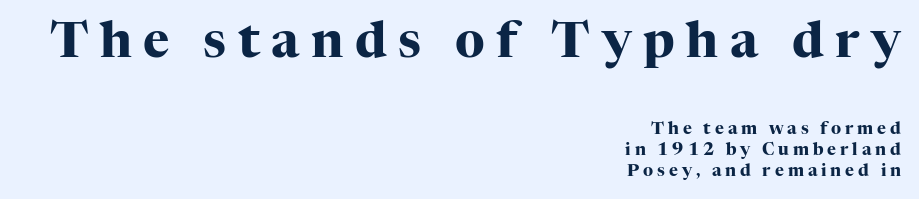
Q: Is the text bold? A: Yes.
Q: Is the text italic (slanted)? A: No, it is upright.
Q: Is the typeface a serif or a sans-serif typeface? A: Serif.
Q: Is the text underlined? A: No.
Q: How is the paragraph aligned? A: Right-aligned.
Q: Is the spacing between letters normal or unusually wide? A: Unusually wide.
Q: Which block of text is set in a larger size, the first (top) or the second (bottom)? A: The first (top) one.
Q: Width (condensed, normal, or wide)? A: Normal.
Q: Stroke contrast? A: High.
Q: x-height? A: Medium.
Q: Monospaced? A: No.
